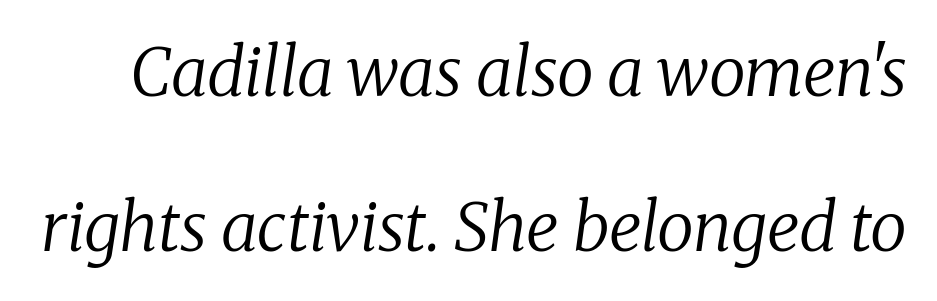
Q: Is the text bold? A: No.
Q: Is the text italic (slanted)? A: Yes, it leans right by about 8 degrees.
Q: Is the typeface a serif or a sans-serif typeface? A: Serif.
Q: Is the text underlined? A: No.
Q: Is the spacing between letters normal or unusually wide? A: Normal.
Q: Is the spacing between lines tight, normal or loose? A: Loose.
Q: Width (condensed, normal, or wide)? A: Normal.
Q: Stroke contrast? A: Low.
Q: x-height? A: Medium.
Q: Monospaced? A: No.
